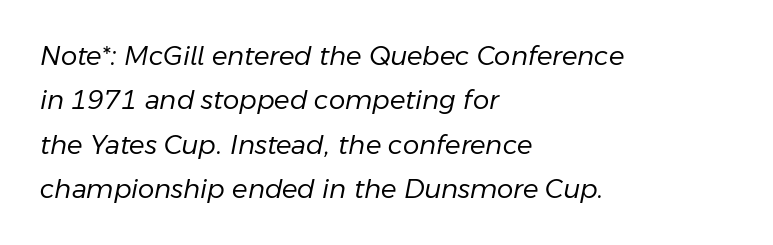
The image shows 26 px text type, italic (leaning right); set left-aligned, line spacing 1.71x, normal letter spacing, not underlined.
